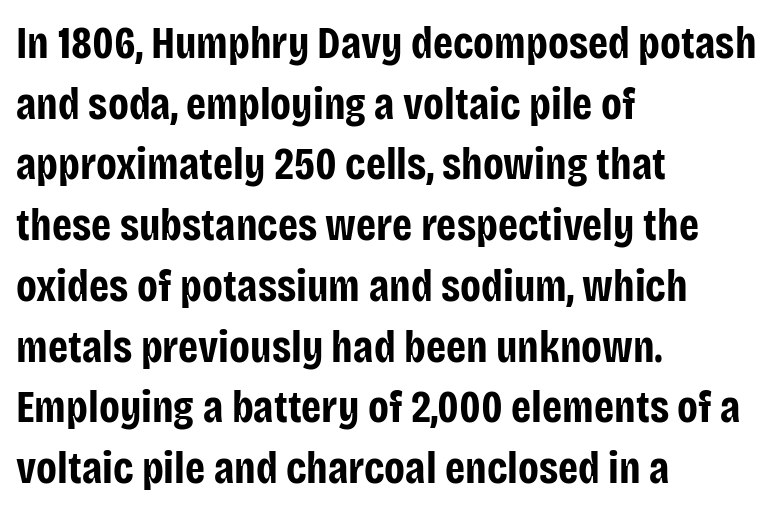
Q: Is the text bold? A: Yes.
Q: Is the text italic (slanted)? A: No, it is upright.
Q: Is the typeface a serif or a sans-serif typeface? A: Sans-serif.
Q: Is the text underlined? A: No.
Q: How is the paragraph aligned? A: Left-aligned.
Q: Is the spacing between letters normal or unusually wide? A: Normal.
Q: Is the spacing between lines tight, normal or loose? A: Normal.
Q: Width (condensed, normal, or wide)? A: Condensed.
Q: Stroke contrast? A: Low.
Q: x-height? A: Large.
Q: Monospaced? A: No.
